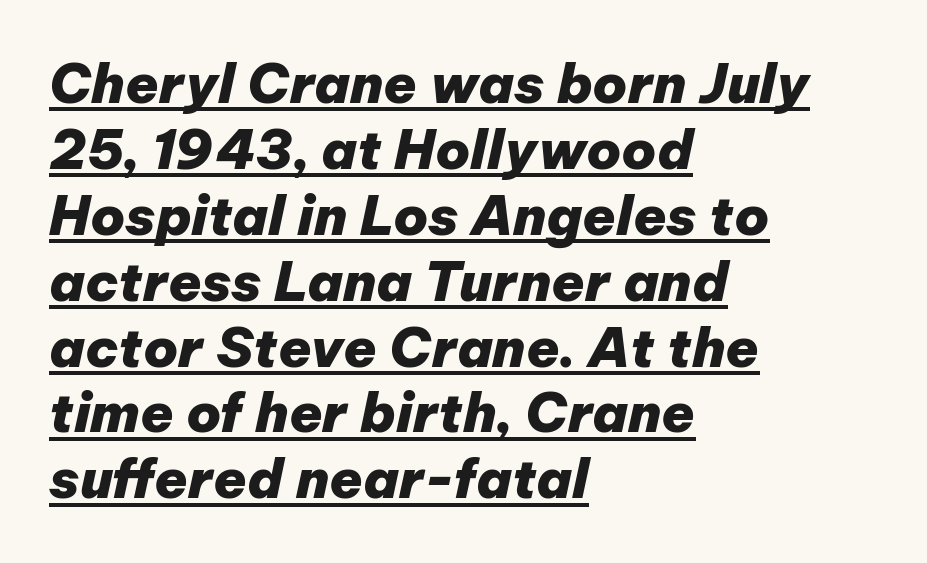
The passage is arranged the way most books set body copy — flush left. Is this a fixed-width face? No — the glyphs have proportional, varying widths. Glance below the letters and you will spot a drawn line. This is heavy type, rendered in bold. Is the type slanted? Yes — the strokes lean at a clear angle.
